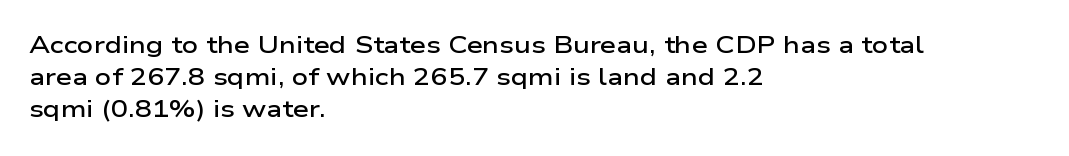
The foot of each line stays bare and open. Evenly set lines give the paragraph a standard silhouette. Left-aligned paragraph, ragged on the right. Does the lettering tilt? It doesn't — this is upright. The line texture is even and compact thanks to regular tracking.
